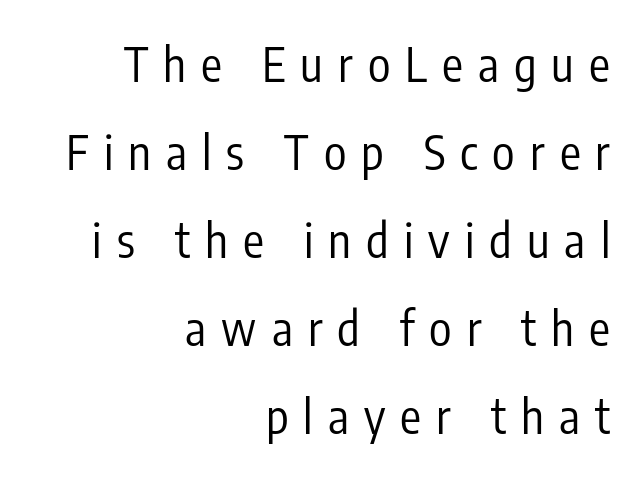
{"serif": "no", "italic": "no", "bold": "no", "weight": "regular", "width": "condensed", "stroke_contrast": "low", "x_height": "medium", "monospaced": "no", "underline": "no", "align": "right", "line_spacing_ratio": 1.87, "letter_spacing": "wide", "letter_spacing_em": 0.32, "glyph_px": 47}
